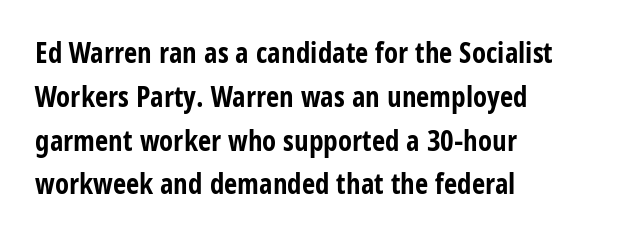
The specimen omits any rule beneath the text block's lines. The specimen reads as upright at a glance. Heavy, bold letterforms. Left-aligned paragraph, ragged on the right. The typeface chosen for these lines omits serifs. Characters follow at the spacing the type designer built in.
